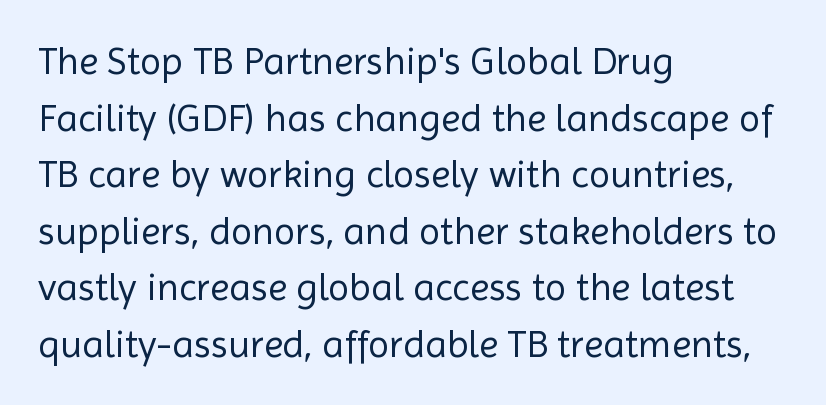
The image shows 39 px regular-weight sans-serif type, upright; set left-aligned, normal line spacing (1.45x), normal letter spacing, not underlined; a medium x-height.
